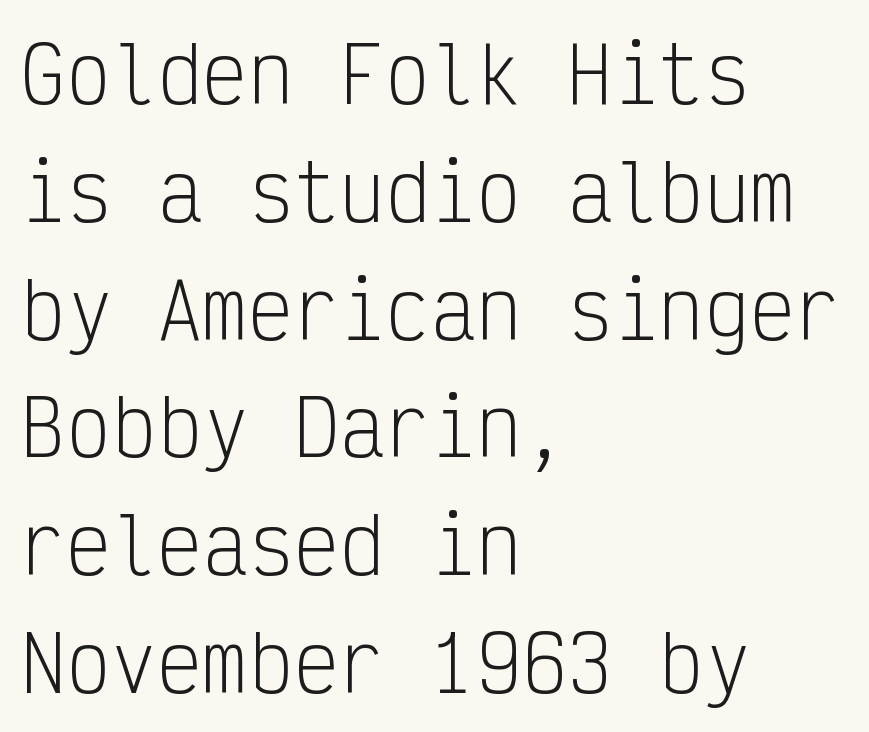
The image shows 76 px light, condensed sans-serif type, upright, monospaced; set left-aligned, normal line spacing (1.55x), normal letter spacing, not underlined; low stroke contrast and a medium x-height.
